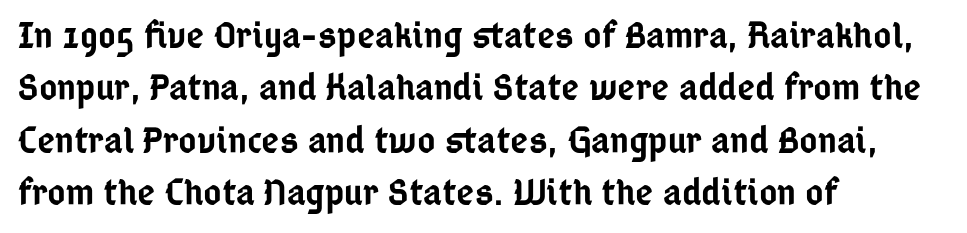
Q: Is the text bold? A: Semi-bold.
Q: Is the text italic (slanted)? A: No, it is upright.
Q: Is the typeface a serif or a sans-serif typeface? A: Sans-serif.
Q: Is the text underlined? A: No.
Q: How is the paragraph aligned? A: Left-aligned.
Q: Is the spacing between letters normal or unusually wide? A: Normal.
Q: Is the spacing between lines tight, normal or loose? A: Normal.
Q: Width (condensed, normal, or wide)? A: Condensed.
Q: Stroke contrast? A: Low.
Q: x-height? A: Medium.
Q: Monospaced? A: No.
